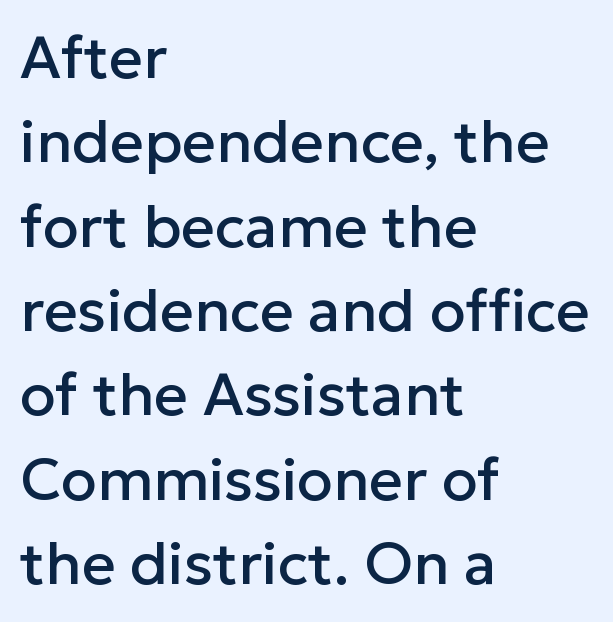
{"serif": "no", "italic": "no", "width": "normal", "stroke_contrast": "low", "x_height": "medium", "monospaced": "no", "underline": "no", "align": "left", "line_spacing": "normal", "line_spacing_ratio": 1.43, "letter_spacing": "normal", "letter_spacing_em": 0.0, "glyph_px": 59}
